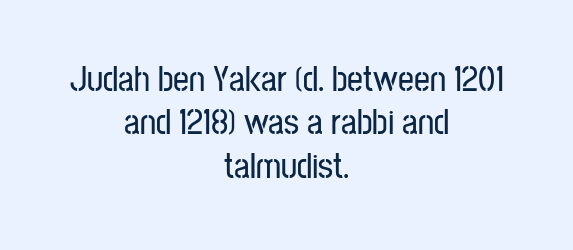
Q: Is the text italic (slanted)? A: No, it is upright.
Q: Is the typeface a serif or a sans-serif typeface? A: Sans-serif.
Q: Is the text underlined? A: No.
Q: How is the paragraph aligned? A: Centered.
Q: Is the spacing between letters normal or unusually wide? A: Normal.
Q: Width (condensed, normal, or wide)? A: Condensed.
Q: Stroke contrast? A: Low.
Q: x-height? A: Medium.
Q: Monospaced? A: No.
